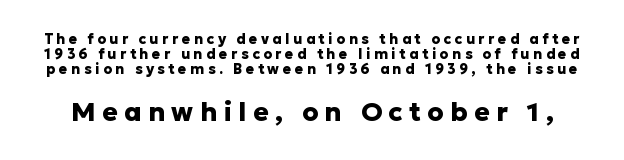
These two chunks differ in scale, with the bottom chunk taking the larger measure. This block would grow much taller if given ordinary leading; it's compressed now. There is plenty of visible air inserted between adjacent glyphs. Ascenders rise straight up at ninety degrees. What weight is shown? A full bold with thick strokes.
